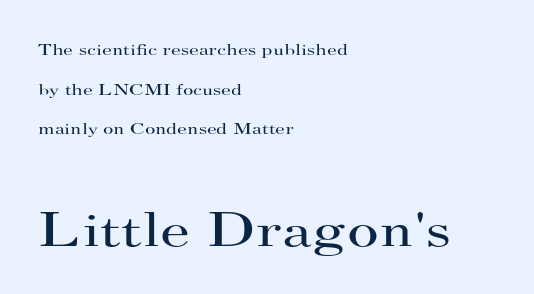
The image shows 49 px regular-weight, wide serif type, upright; set left-aligned, loose line spacing (2.47x), normal letter spacing, not underlined; the second (bottom) block is 3.06x larger; high stroke contrast and a small x-height.
